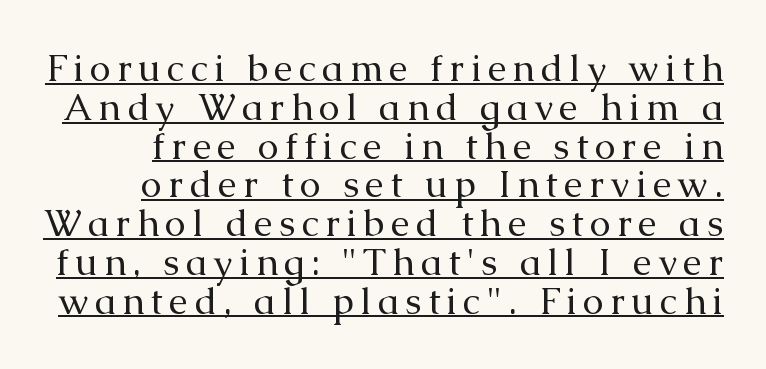
Q: Is the text bold? A: No.
Q: Is the text italic (slanted)? A: No, it is upright.
Q: Is the typeface a serif or a sans-serif typeface? A: Serif.
Q: Is the text underlined? A: Yes.
Q: Is the spacing between lines tight, normal or loose? A: Tight.
Q: Width (condensed, normal, or wide)? A: Normal.
Q: Stroke contrast? A: Medium.
Q: x-height? A: Medium.
Q: Monospaced? A: No.
